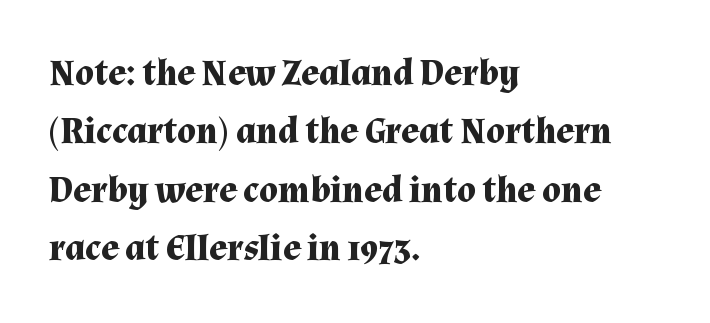
{"serif": "yes", "italic": "no", "bold": "yes", "weight": "bold", "width": "normal", "stroke_contrast": "medium", "x_height": "medium", "monospaced": "no", "underline": "no", "align": "left", "line_spacing": "normal", "line_spacing_ratio": 1.58, "letter_spacing": "normal", "letter_spacing_em": 0.0, "glyph_px": 37}
